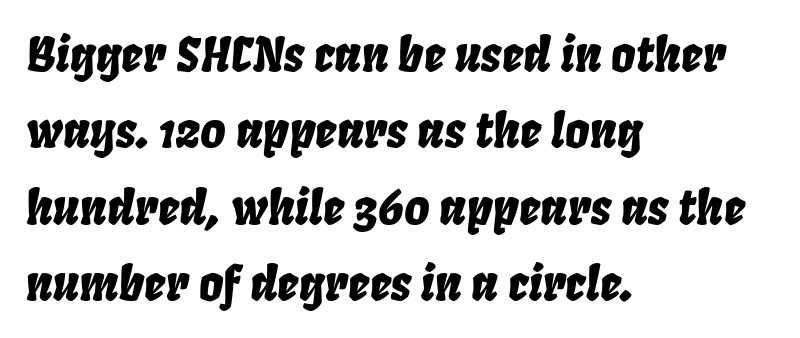
Q: Is the text italic (slanted)? A: Yes, it leans right by about 8 degrees.
Q: Is the text underlined? A: No.
Q: How is the paragraph aligned? A: Left-aligned.
Q: Is the spacing between letters normal or unusually wide? A: Normal.
Q: Is the spacing between lines tight, normal or loose? A: Normal.
Q: Width (condensed, normal, or wide)? A: Condensed.
Q: Stroke contrast? A: Low.
Q: x-height? A: Large.
Q: Monospaced? A: No.
